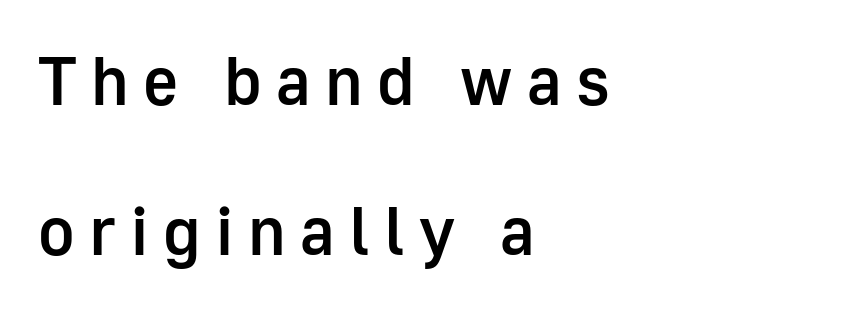
{"serif": "no", "italic": "no", "bold": "semi", "weight": "semibold", "width": "normal", "stroke_contrast": "low", "x_height": "medium", "monospaced": "no", "underline": "no", "align": "left", "line_spacing": "loose", "line_spacing_ratio": 2.21, "letter_spacing": "wide", "letter_spacing_em": 0.21, "glyph_px": 68}
